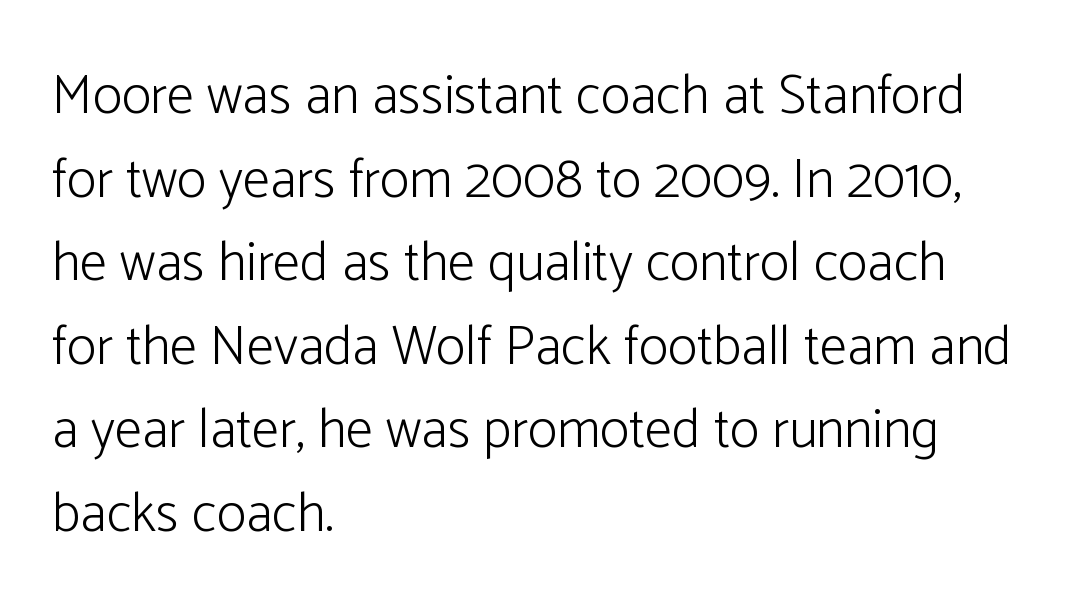
Q: Is the text bold? A: No.
Q: Is the text italic (slanted)? A: No, it is upright.
Q: Is the typeface a serif or a sans-serif typeface? A: Sans-serif.
Q: Is the text underlined? A: No.
Q: How is the paragraph aligned? A: Left-aligned.
Q: Is the spacing between letters normal or unusually wide? A: Normal.
Q: Is the spacing between lines tight, normal or loose? A: Normal.
Q: Width (condensed, normal, or wide)? A: Normal.
Q: Stroke contrast? A: Low.
Q: x-height? A: Medium.
Q: Monospaced? A: No.
